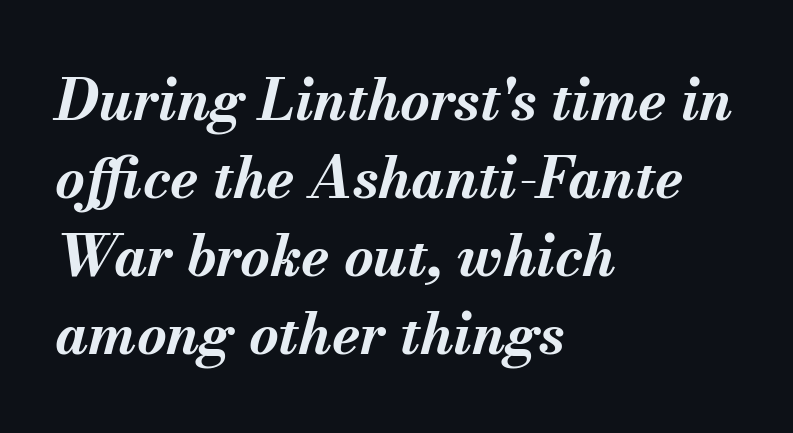
{"italic": "yes", "lean": "right", "slant_degrees": 13, "bold": "yes", "weight": "bold", "width": "normal", "stroke_contrast": "medium", "x_height": "small", "monospaced": "no", "underline": "no", "align": "left", "line_spacing": "normal", "line_spacing_ratio": 1.37, "letter_spacing": "normal", "letter_spacing_em": 0.0, "glyph_px": 57}
